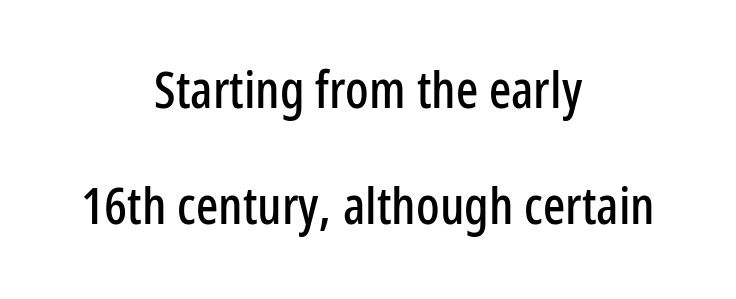
Q: Is the text italic (slanted)? A: No, it is upright.
Q: Is the typeface a serif or a sans-serif typeface? A: Sans-serif.
Q: Is the text underlined? A: No.
Q: How is the paragraph aligned? A: Centered.
Q: Is the spacing between letters normal or unusually wide? A: Normal.
Q: Is the spacing between lines tight, normal or loose? A: Loose.
Q: Width (condensed, normal, or wide)? A: Condensed.
Q: Stroke contrast? A: Low.
Q: x-height? A: Medium.
Q: Monospaced? A: No.
